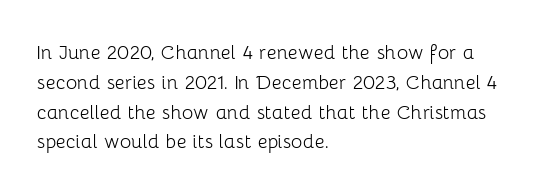
{"italic": "no", "bold": "no", "underline": "no", "align": "left", "line_spacing_ratio": 1.24, "letter_spacing": "normal", "letter_spacing_em": 0.0, "glyph_px": 24}
